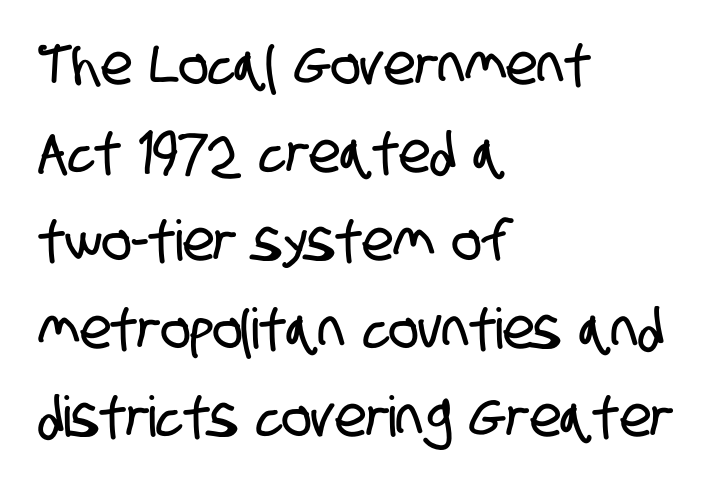
The image shows 56 px condensed sans-serif type; set left-aligned, normal line spacing (1.57x), normal letter spacing, not underlined; low stroke contrast and a large x-height.
